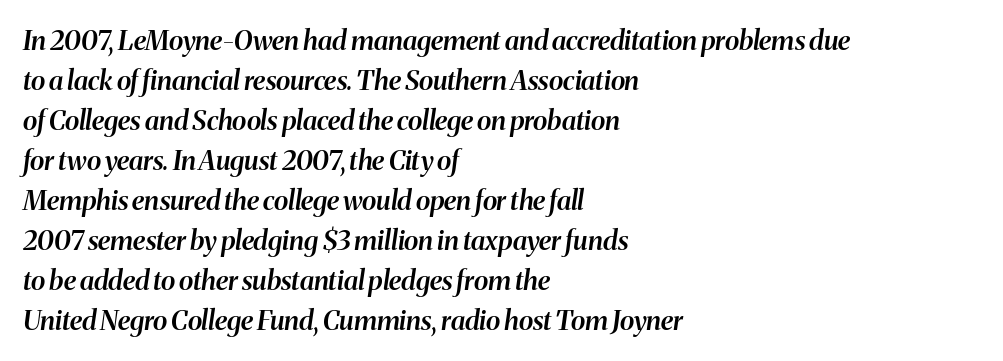
This is the in-between weight designers call semibold or demi. Students, observe: this is what conventionally led text looks like. Nobody drew a line under any word here. Short and long lines alike share a common starting point at left.
